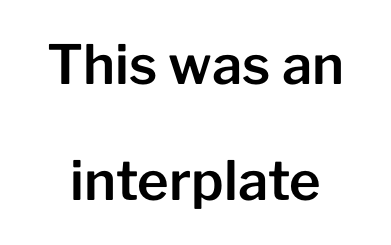
{"serif": "no", "italic": "no", "width": "normal", "stroke_contrast": "low", "x_height": "medium", "monospaced": "no", "underline": "no", "line_spacing": "loose", "line_spacing_ratio": 2.14, "letter_spacing": "normal", "letter_spacing_em": 0.0, "glyph_px": 54}
